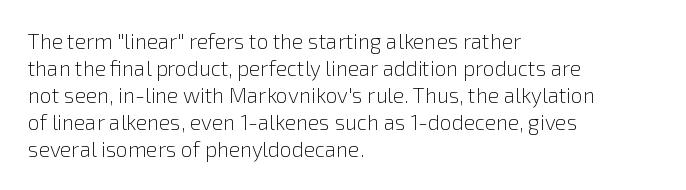
The image shows 21 px text type, upright; set left-aligned, normal line spacing (1.28x), normal letter spacing, not underlined.
